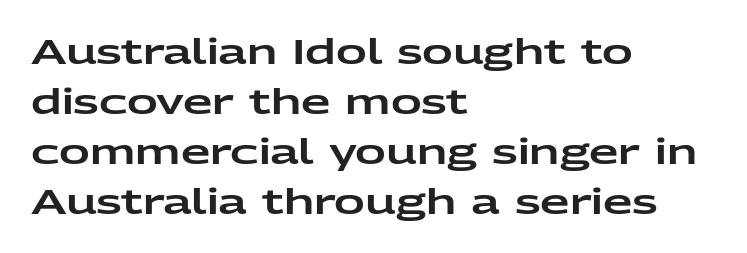
{"serif": "no", "italic": "no", "width": "wide", "stroke_contrast": "low", "x_height": "medium", "monospaced": "no", "underline": "no", "align": "left", "line_spacing": "normal", "line_spacing_ratio": 1.47, "letter_spacing": "normal", "letter_spacing_em": 0.0, "glyph_px": 34}
